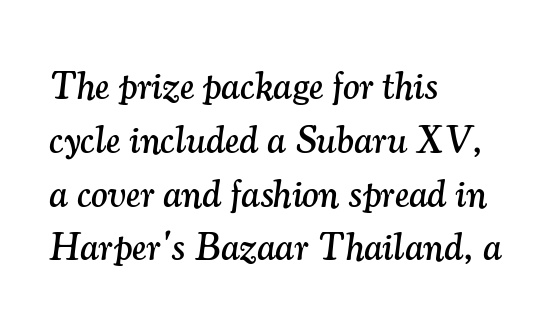
{"serif": "yes", "italic": "yes", "lean": "right", "slant_degrees": 7, "width": "normal", "stroke_contrast": "medium", "x_height": "small", "monospaced": "no", "underline": "no", "align": "left", "line_spacing": "normal", "line_spacing_ratio": 1.38, "letter_spacing": "normal", "letter_spacing_em": 0.0, "glyph_px": 39}
